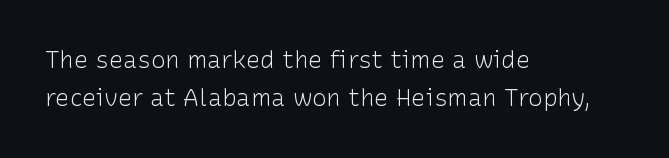
{"italic": "no", "bold": "no", "underline": "no", "align": "left", "line_spacing": "normal", "line_spacing_ratio": 1.59, "letter_spacing": "normal", "letter_spacing_em": 0.0, "glyph_px": 24}
